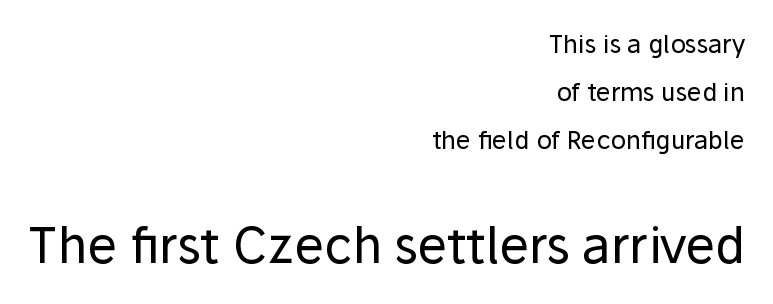
{"serif": "no", "italic": "no", "bold": "no", "weight": "regular", "width": "normal", "stroke_contrast": "low", "x_height": "medium", "monospaced": "no", "underline": "no", "align": "right", "line_spacing": "loose", "line_spacing_ratio": 1.93, "letter_spacing": "normal", "letter_spacing_em": 0.0, "larger_block": "second", "size_ratio": 2.0, "glyph_px": 50}
